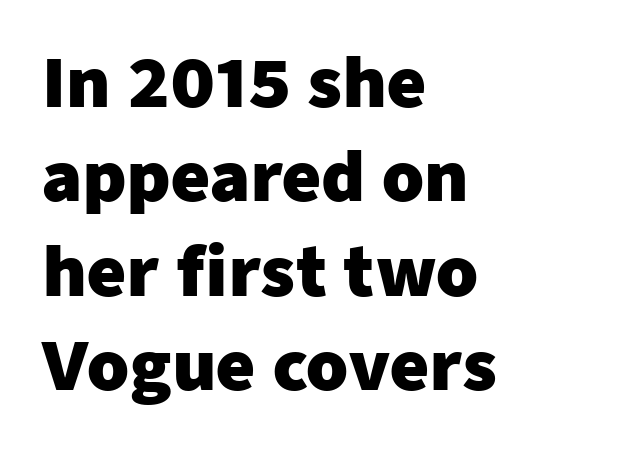
{"serif": "no", "italic": "no", "bold": "yes", "weight": "heavy", "width": "normal", "stroke_contrast": "low", "x_height": "medium", "monospaced": "no", "underline": "no", "align": "left", "line_spacing": "normal", "line_spacing_ratio": 1.41, "letter_spacing": "normal", "letter_spacing_em": 0.0, "glyph_px": 67}
